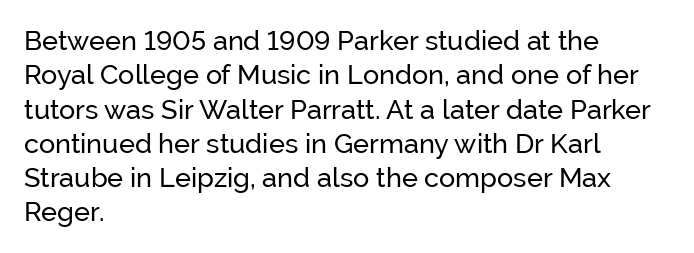
The image shows 27 px text type, upright; set left-aligned, normal line spacing (1.27x), normal letter spacing, not underlined.
